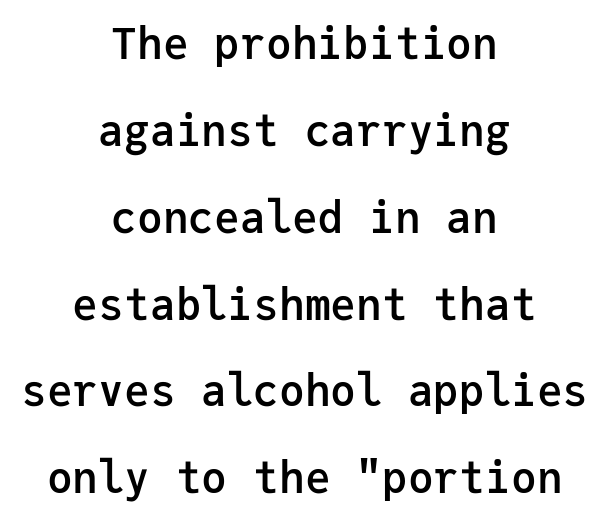
Q: Is the text bold? A: Semi-bold.
Q: Is the text italic (slanted)? A: No, it is upright.
Q: Is the typeface a serif or a sans-serif typeface? A: Sans-serif.
Q: Is the text underlined? A: No.
Q: How is the paragraph aligned? A: Centered.
Q: Is the spacing between letters normal or unusually wide? A: Normal.
Q: Is the spacing between lines tight, normal or loose? A: Loose.
Q: Width (condensed, normal, or wide)? A: Normal.
Q: Stroke contrast? A: Low.
Q: x-height? A: Medium.
Q: Monospaced? A: Yes.
